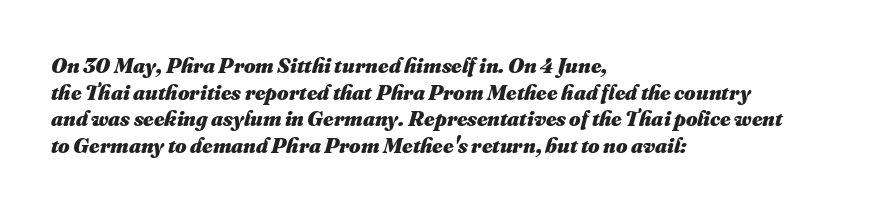
Q: Is the text bold? A: Yes.
Q: Is the text underlined? A: No.
Q: How is the paragraph aligned? A: Left-aligned.
Q: Is the spacing between letters normal or unusually wide? A: Normal.
